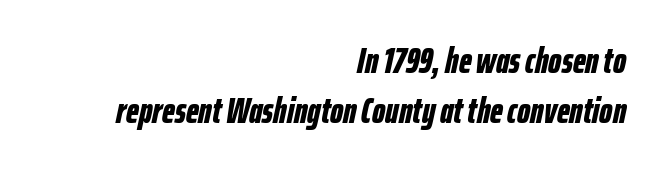
The image shows 37 px bold, condensed type, italic (leaning right); set right-aligned, normal line spacing (1.35x), normal letter spacing, not underlined; low stroke contrast and a medium x-height.
